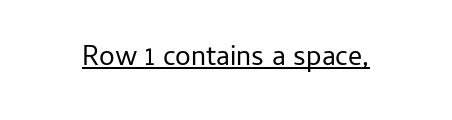
The image shows 28 px regular-weight sans-serif type, upright; set normal letter spacing, underlined; low stroke contrast and a medium x-height.
